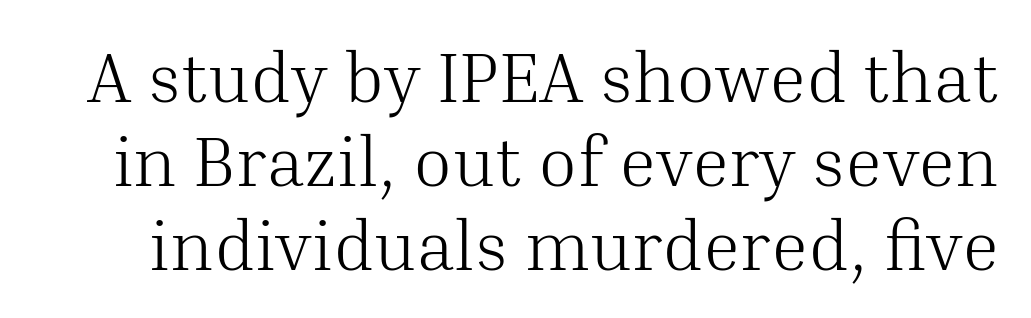
Here the designer chose a conventional face with non-uniform glyph widths. Characters remain perfectly vertical along every line. Spacing between characters is what you'd get straight out of the box. Honestly, there is no underline to notice here at all.
